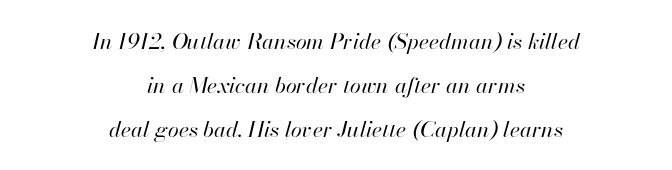
{"italic": "yes", "lean": "right", "slant_degrees": 13, "bold": "no", "underline": "no", "align": "center", "line_spacing": "loose", "line_spacing_ratio": 1.99, "letter_spacing": "normal", "letter_spacing_em": 0.0, "glyph_px": 22}
